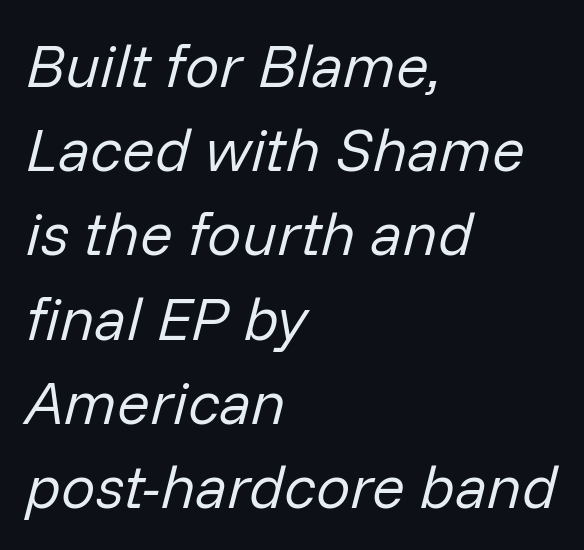
The image shows 61 px regular-weight type, italic (leaning right); set left-aligned, normal line spacing (1.38x), normal letter spacing, not underlined; low stroke contrast and a medium x-height.
